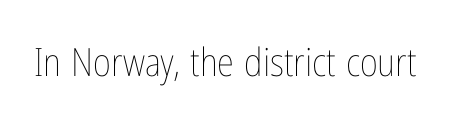
The image shows 39 px thin, condensed type, upright; set normal letter spacing, not underlined; low stroke contrast and a medium x-height.
